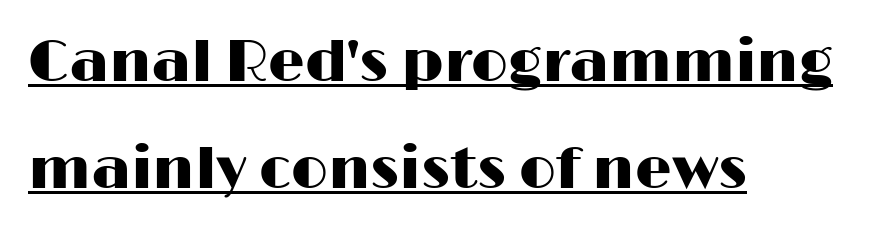
Q: Is the text italic (slanted)? A: No, it is upright.
Q: Is the typeface a serif or a sans-serif typeface? A: Sans-serif.
Q: Is the text underlined? A: Yes.
Q: How is the paragraph aligned? A: Left-aligned.
Q: Is the spacing between letters normal or unusually wide? A: Normal.
Q: Width (condensed, normal, or wide)? A: Wide.
Q: Stroke contrast? A: High.
Q: x-height? A: Medium.
Q: Monospaced? A: No.
